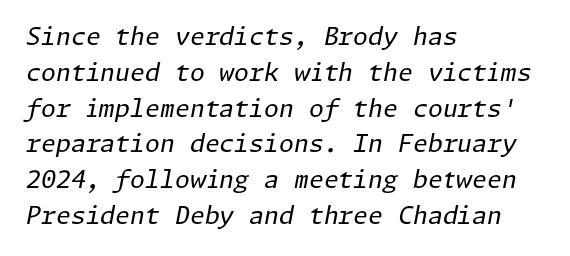
The image shows 24 px text type, italic (leaning right); set left-aligned, normal line spacing (1.49x), normal letter spacing, not underlined.
